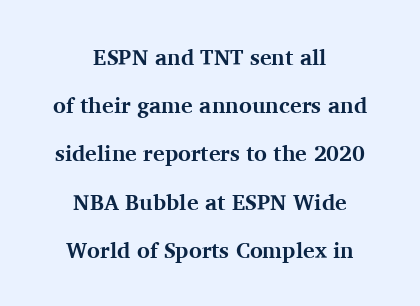
{"italic": "no", "bold": "yes", "underline": "no", "align": "center", "line_spacing": "loose", "line_spacing_ratio": 2.19, "letter_spacing": "normal", "letter_spacing_em": 0.0, "glyph_px": 22}
